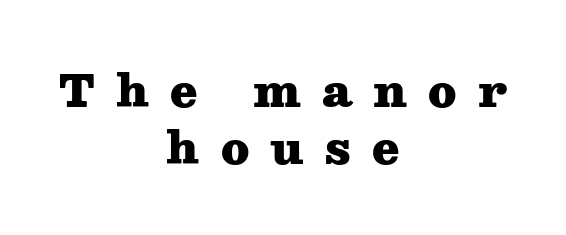
Q: Is the text bold? A: Yes.
Q: Is the text italic (slanted)? A: No, it is upright.
Q: Is the typeface a serif or a sans-serif typeface? A: Serif.
Q: Is the text underlined? A: No.
Q: How is the paragraph aligned? A: Centered.
Q: Is the spacing between letters normal or unusually wide? A: Unusually wide.
Q: Is the spacing between lines tight, normal or loose? A: Normal.
Q: Width (condensed, normal, or wide)? A: Wide.
Q: Stroke contrast? A: Medium.
Q: x-height? A: Medium.
Q: Monospaced? A: No.
